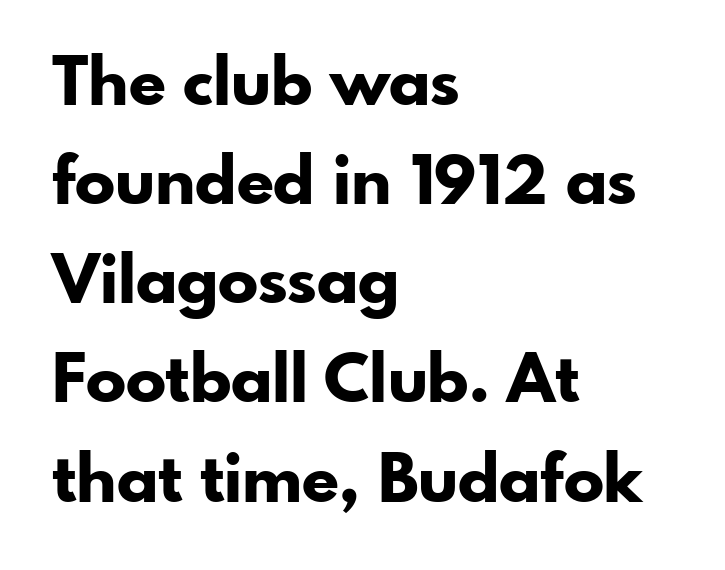
The image shows 67 px bold sans-serif type, upright; set left-aligned, normal line spacing (1.48x), normal letter spacing, not underlined; low stroke contrast and a small x-height.
